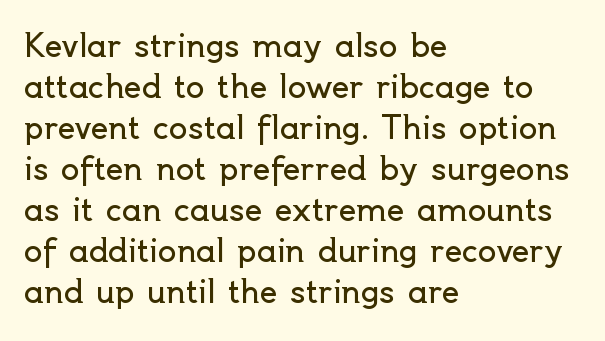
{"serif": "no", "italic": "no", "bold": "no", "weight": "regular", "width": "normal", "x_height": "small", "monospaced": "no", "underline": "no", "align": "left", "line_spacing": "normal", "line_spacing_ratio": 1.32, "letter_spacing": "normal", "letter_spacing_em": 0.0, "glyph_px": 31}
